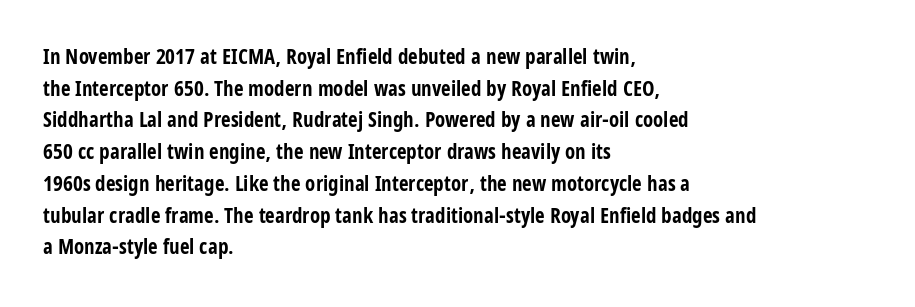
The image shows 21 px bold type, upright; set left-aligned, normal line spacing (1.51x), normal letter spacing, not underlined.
